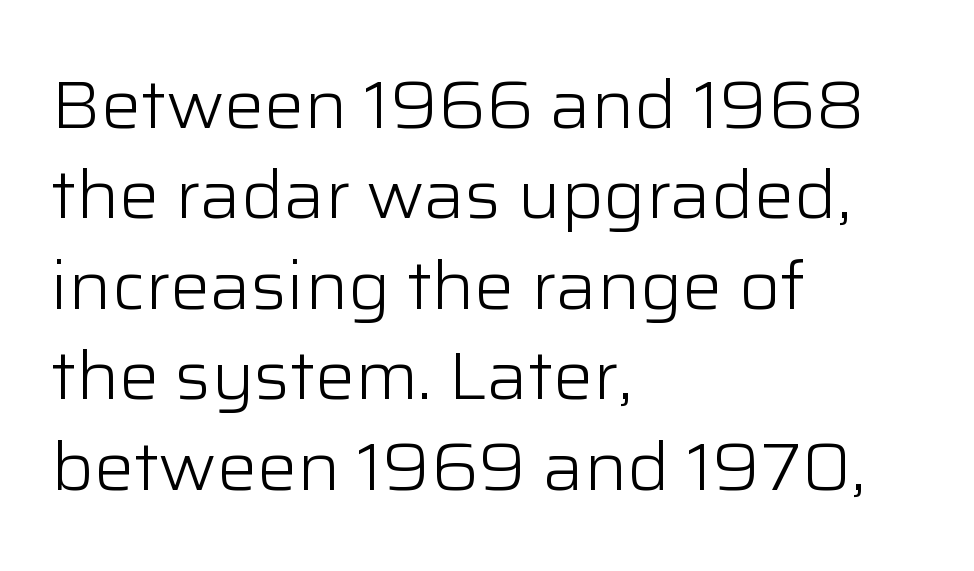
The image shows 67 px light sans-serif type, upright; set left-aligned, normal line spacing (1.35x), normal letter spacing, not underlined; low stroke contrast and a medium x-height.
